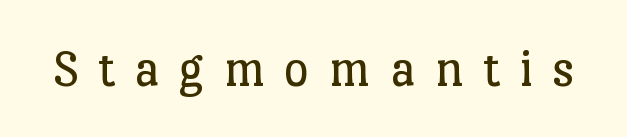
Q: Is the text bold? A: No.
Q: Is the text italic (slanted)? A: No, it is upright.
Q: Is the typeface a serif or a sans-serif typeface? A: Serif.
Q: Is the text underlined? A: No.
Q: Is the spacing between letters normal or unusually wide? A: Unusually wide.
Q: Width (condensed, normal, or wide)? A: Normal.
Q: Stroke contrast? A: Low.
Q: x-height? A: Medium.
Q: Monospaced? A: No.
